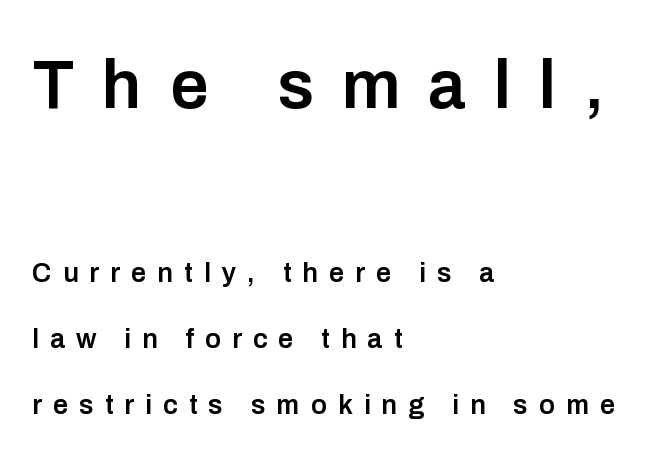
Compared with a centered layout, this one pins lines to the left instead. Clear beneath every line of the passage. The passage shown stacks its lines with a broad gap. Think of a printed novel: that variable character pitch is what you see here.
